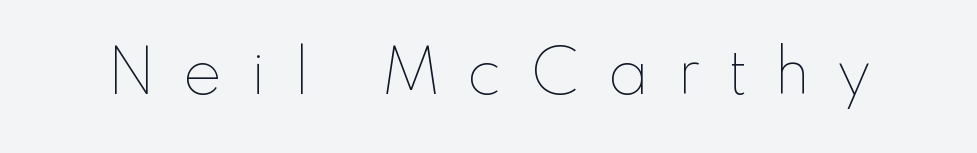
Character widths vary here, with narrow letters taking less room than wide ones. Plain, unruled lines of type. No heavy texture on the line: the type isn't bold. The horizontal fit of the characters is loose and conspicuously gappy. This is roman type, the default non-slanted kind.
